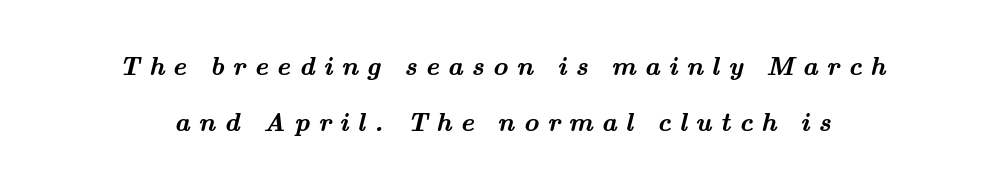
Loosely led — the rows are spread out. The face used here is rendered with a markedly widened letterfit. These lines carry a lot of weight — the face is fully bold. Words float on clear page, feet unadorned.
